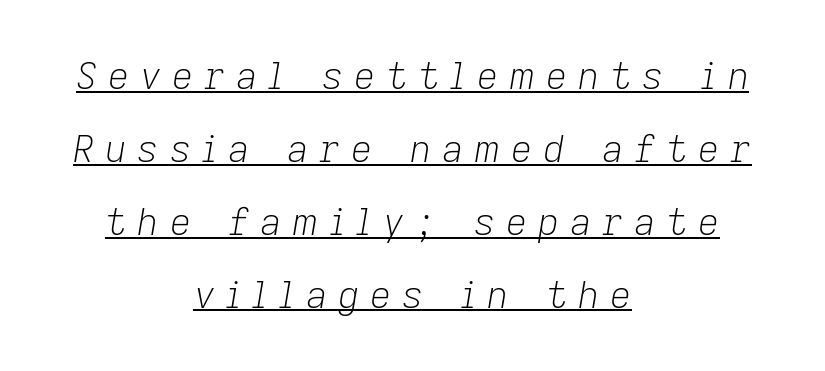
Q: Is the text bold? A: No.
Q: Is the text italic (slanted)? A: Yes, it leans right by about 9 degrees.
Q: Is the text underlined? A: Yes.
Q: How is the paragraph aligned? A: Centered.
Q: Is the spacing between letters normal or unusually wide? A: Unusually wide.
Q: Is the spacing between lines tight, normal or loose? A: Loose.
Q: Width (condensed, normal, or wide)? A: Normal.
Q: Stroke contrast? A: Low.
Q: x-height? A: Medium.
Q: Monospaced? A: No.
